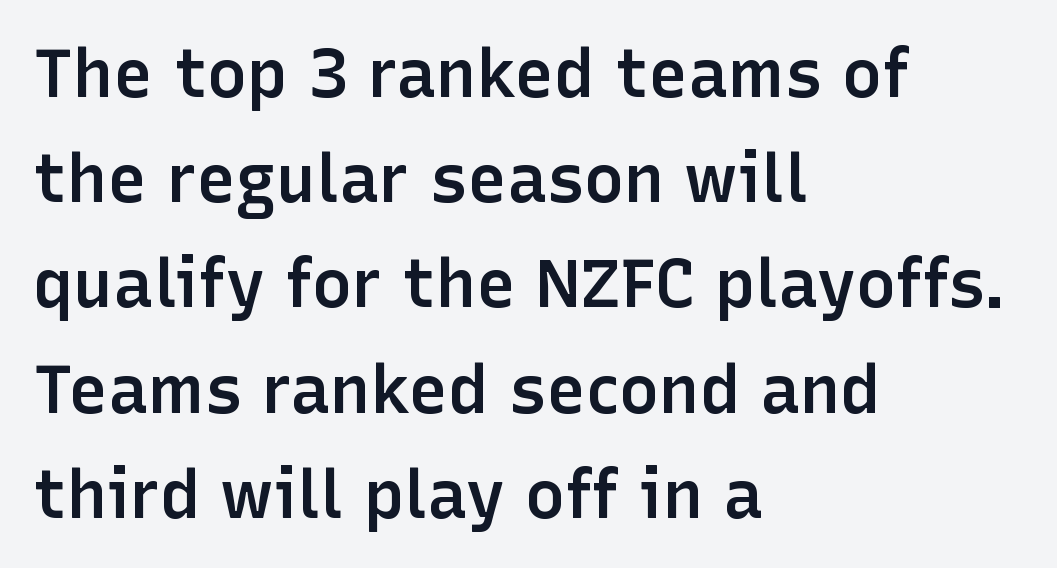
{"serif": "no", "italic": "no", "bold": "semi", "weight": "semibold", "width": "normal", "stroke_contrast": "low", "x_height": "medium", "monospaced": "no", "underline": "no", "align": "left", "line_spacing": "normal", "line_spacing_ratio": 1.57, "letter_spacing": "normal", "letter_spacing_em": 0.0, "glyph_px": 67}
